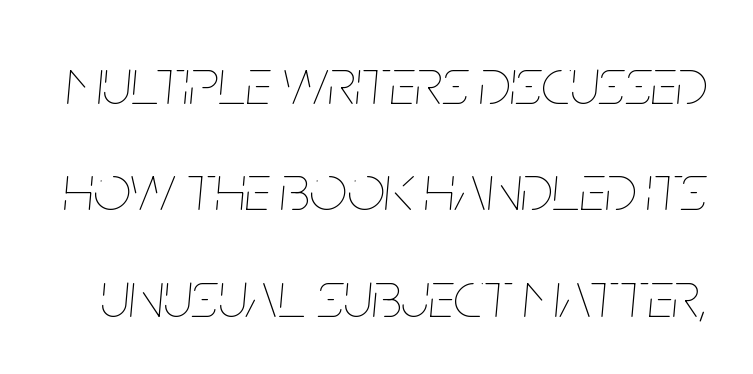
Type without underlining. The letterforms sit shoulder to shoulder at normal distance. Baseline-to-baseline distance is the conventional proportion of letter height. Heft: none added — not bold.
